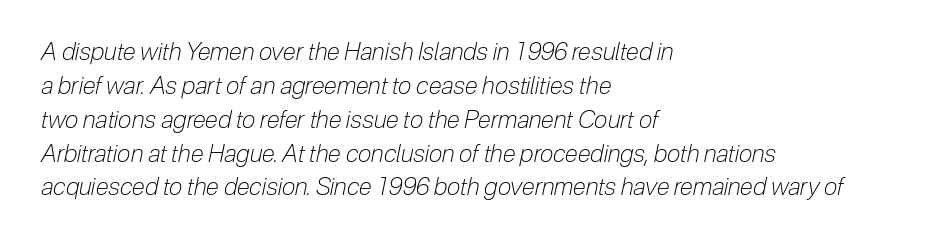
The image shows 24 px text type, italic (leaning right); set left-aligned, normal line spacing (1.41x), normal letter spacing, not underlined.
